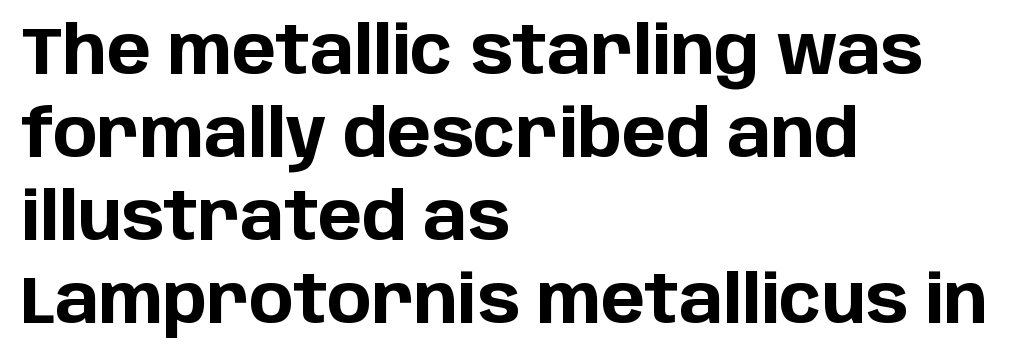
Q: Is the text bold? A: Yes.
Q: Is the text italic (slanted)? A: No, it is upright.
Q: Is the typeface a serif or a sans-serif typeface? A: Sans-serif.
Q: Is the text underlined? A: No.
Q: How is the paragraph aligned? A: Left-aligned.
Q: Is the spacing between letters normal or unusually wide? A: Normal.
Q: Is the spacing between lines tight, normal or loose? A: Normal.
Q: Width (condensed, normal, or wide)? A: Normal.
Q: Stroke contrast? A: Low.
Q: x-height? A: Large.
Q: Monospaced? A: No.
